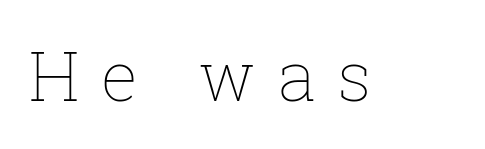
The image shows 68 px thin type, upright; set unusually wide letter spacing (+0.33 em), not underlined; low stroke contrast and a medium x-height.
